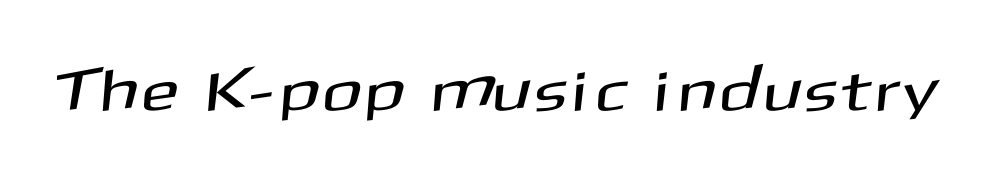
The image shows 59 px sans-serif type; set not underlined; medium stroke contrast and a medium x-height.
